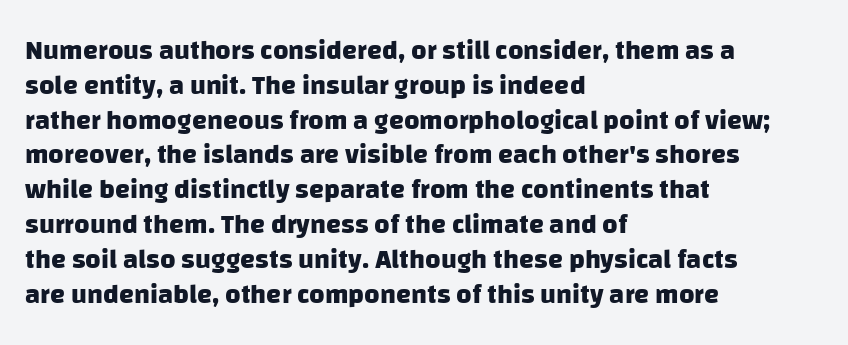
Q: Is the text bold? A: Yes.
Q: Is the text underlined? A: No.
Q: How is the paragraph aligned? A: Left-aligned.
Q: Is the spacing between letters normal or unusually wide? A: Normal.
Q: Is the spacing between lines tight, normal or loose? A: Normal.
